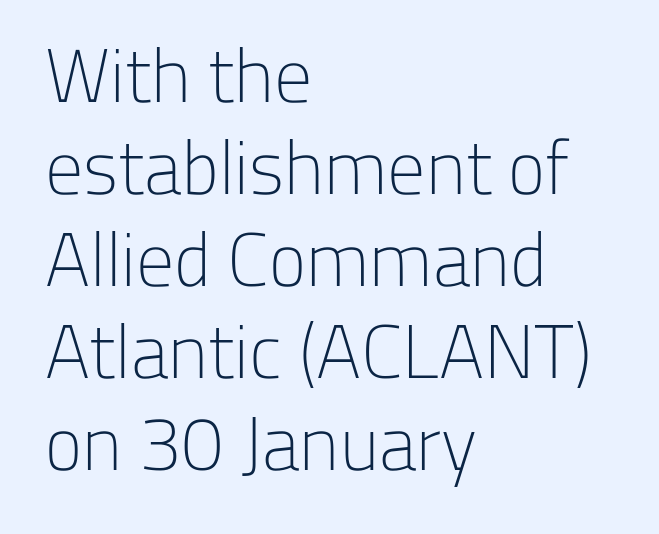
Unlike italic type, these characters show no tilt at all. Decoration check: the copy has no underline. No extra tracking has been applied to these lines. No extra ink here — the face is not bold. Proportional: the letters do not fall into vertical columns.
